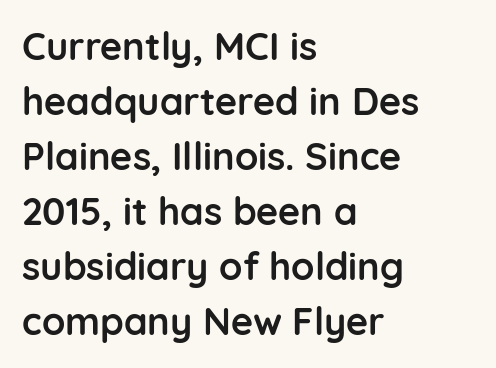
A roman cut, with each character standing at attention. Interline gaps are of average width in this sample. These lines are composed in type without serifs. These lines stack with their left ends in a neat column.
